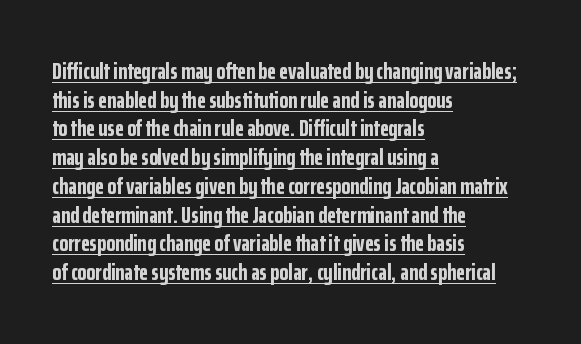
The image shows 23 px bold type, upright; set left-aligned, normal line spacing (1.25x), normal letter spacing, underlined.
